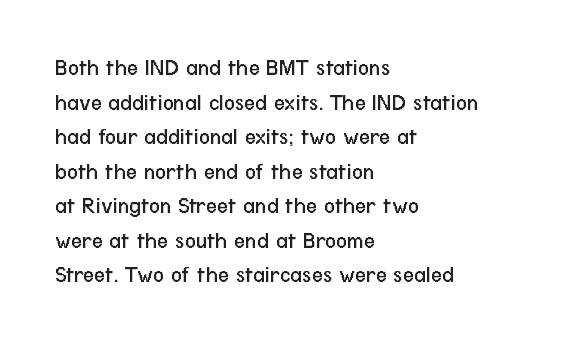
Q: Is the text bold? A: No.
Q: Is the text italic (slanted)? A: No, it is upright.
Q: Is the text underlined? A: No.
Q: How is the paragraph aligned? A: Left-aligned.
Q: Is the spacing between letters normal or unusually wide? A: Normal.
Q: Is the spacing between lines tight, normal or loose? A: Normal.
